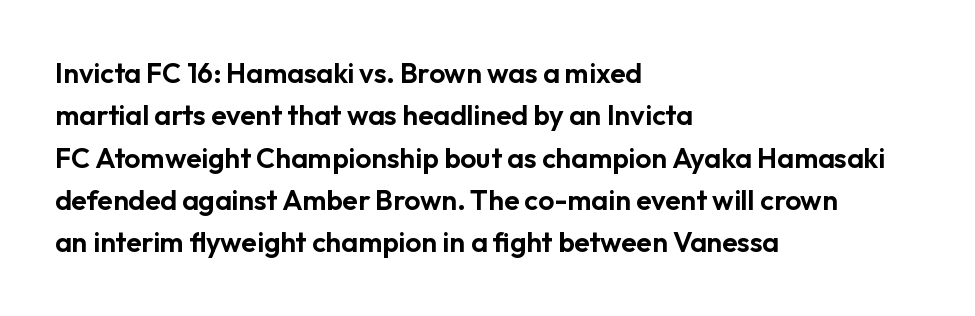
{"serif": "no", "italic": "no", "width": "normal", "stroke_contrast": "low", "x_height": "medium", "monospaced": "no", "underline": "no", "align": "left", "line_spacing": "normal", "line_spacing_ratio": 1.51, "letter_spacing": "normal", "letter_spacing_em": 0.0, "glyph_px": 28}
